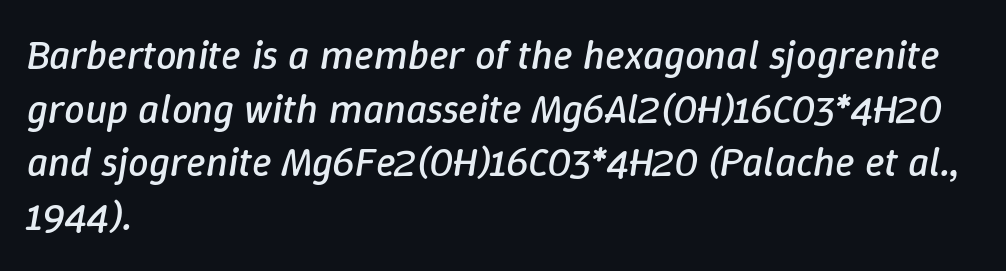
Q: Is the text bold? A: No.
Q: Is the text italic (slanted)? A: Yes, it leans right by about 9 degrees.
Q: Is the text underlined? A: No.
Q: How is the paragraph aligned? A: Left-aligned.
Q: Is the spacing between letters normal or unusually wide? A: Normal.
Q: Is the spacing between lines tight, normal or loose? A: Normal.
Q: Width (condensed, normal, or wide)? A: Normal.
Q: Stroke contrast? A: Low.
Q: x-height? A: Medium.
Q: Monospaced? A: No.
